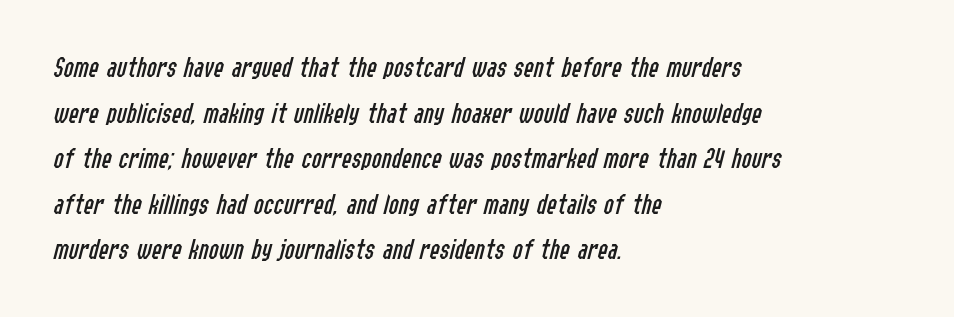
Q: Is the text bold? A: No.
Q: Is the text italic (slanted)? A: Yes, it leans right by about 14 degrees.
Q: Is the text underlined? A: No.
Q: How is the paragraph aligned? A: Left-aligned.
Q: Is the spacing between letters normal or unusually wide? A: Normal.
Q: Is the spacing between lines tight, normal or loose? A: Normal.
Q: Width (condensed, normal, or wide)? A: Condensed.
Q: Stroke contrast? A: Low.
Q: x-height? A: Medium.
Q: Monospaced? A: No.
